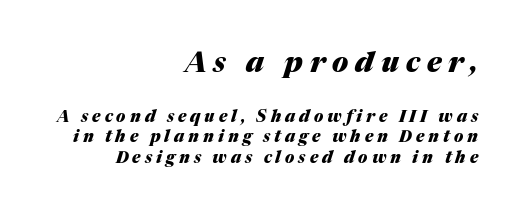
Q: Is the text bold? A: Yes.
Q: Is the text italic (slanted)? A: Yes, it leans right by about 17 degrees.
Q: Is the text underlined? A: No.
Q: How is the paragraph aligned? A: Right-aligned.
Q: Is the spacing between letters normal or unusually wide? A: Unusually wide.
Q: Is the spacing between lines tight, normal or loose? A: Normal.
Q: Which block of text is set in a larger size, the first (top) or the second (bottom)? A: The first (top) one.
Q: Width (condensed, normal, or wide)? A: Normal.
Q: Stroke contrast? A: Medium.
Q: x-height? A: Medium.
Q: Monospaced? A: No.
